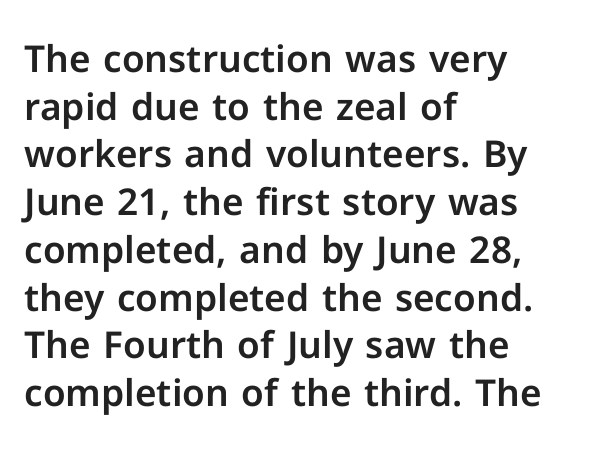
Q: Is the text italic (slanted)? A: No, it is upright.
Q: Is the typeface a serif or a sans-serif typeface? A: Sans-serif.
Q: Is the text underlined? A: No.
Q: How is the paragraph aligned? A: Left-aligned.
Q: Is the spacing between letters normal or unusually wide? A: Normal.
Q: Is the spacing between lines tight, normal or loose? A: Normal.
Q: Width (condensed, normal, or wide)? A: Normal.
Q: Stroke contrast? A: Low.
Q: x-height? A: Medium.
Q: Monospaced? A: No.
